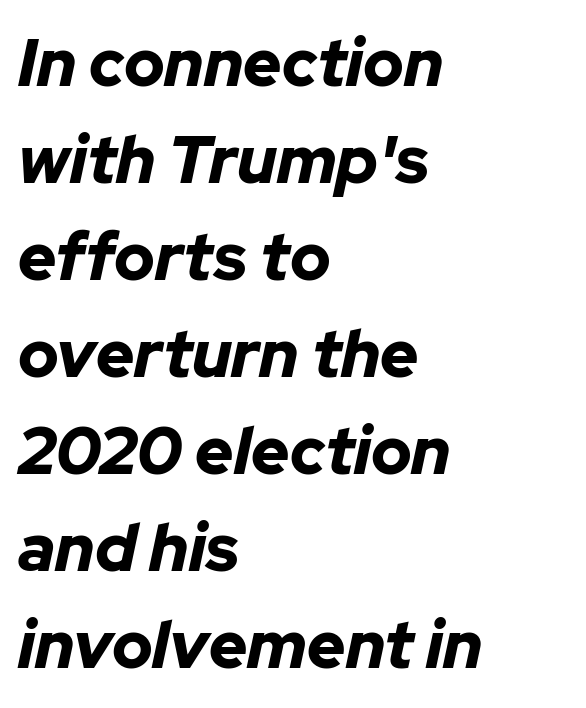
The image shows 66 px bold type, italic (leaning right); set left-aligned, normal line spacing (1.47x), normal letter spacing, not underlined; low stroke contrast and a medium x-height.
